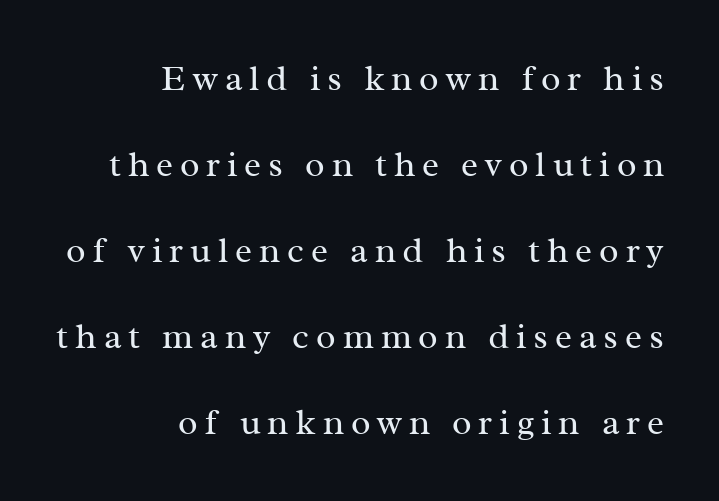
The image shows 36 px regular-weight serif type, upright; set right-aligned, loose line spacing (2.39x), not underlined; medium stroke contrast and a medium x-height.
